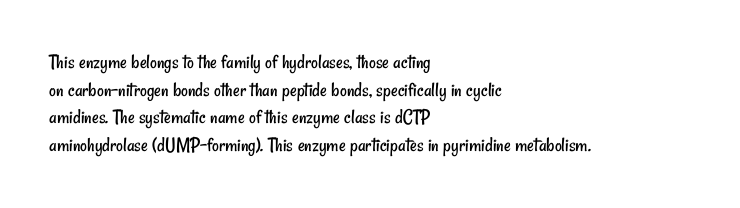
The image shows 21 px text type; set left-aligned, normal line spacing (1.32x), normal letter spacing, not underlined.
